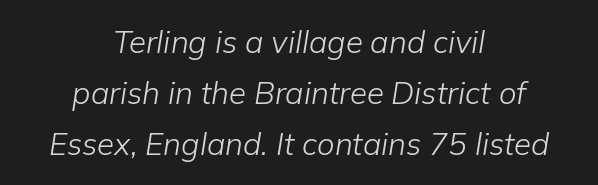
The typesetter chose a symmetrical, centered arrangement here. Slant detected: the letters are inclined. One glance says typical: line gaps are just what's usual. Looks like regular typesetting: each glyph gets only the width it needs. Summary of weight: not heavy and not bold.
